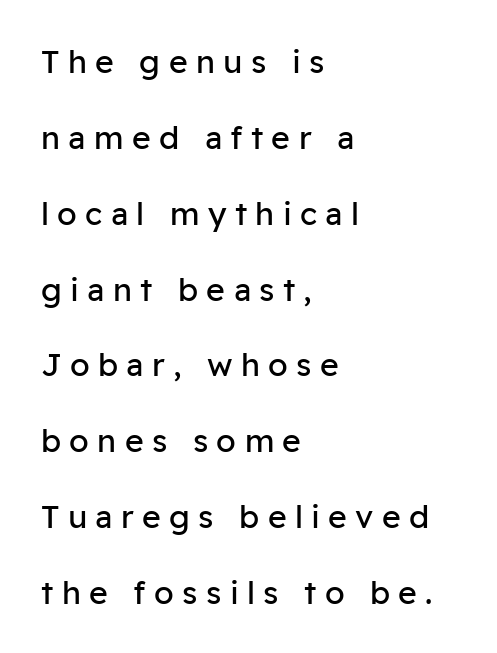
{"serif": "no", "italic": "no", "bold": "no", "weight": "regular", "width": "normal", "stroke_contrast": "low", "x_height": "medium", "monospaced": "no", "underline": "no", "align": "left", "line_spacing": "loose", "line_spacing_ratio": 2.37, "letter_spacing": "wide", "letter_spacing_em": 0.26, "glyph_px": 32}
